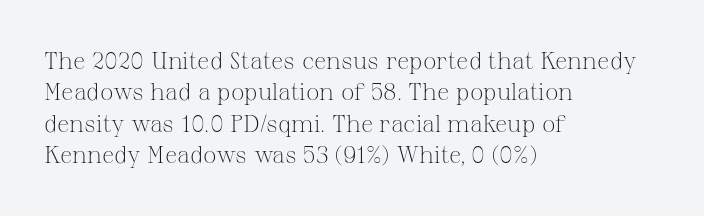
The image shows 24 px text type, upright; set left-aligned, normal line spacing (1.31x), normal letter spacing, not underlined.
